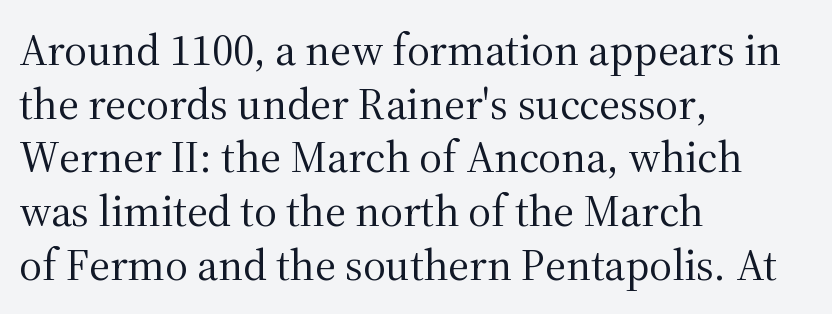
{"serif": "yes", "italic": "no", "bold": "no", "weight": "regular", "width": "normal", "stroke_contrast": "medium", "x_height": "medium", "monospaced": "no", "underline": "no", "align": "left", "line_spacing_ratio": 1.22, "letter_spacing": "normal", "letter_spacing_em": 0.0, "glyph_px": 44}
